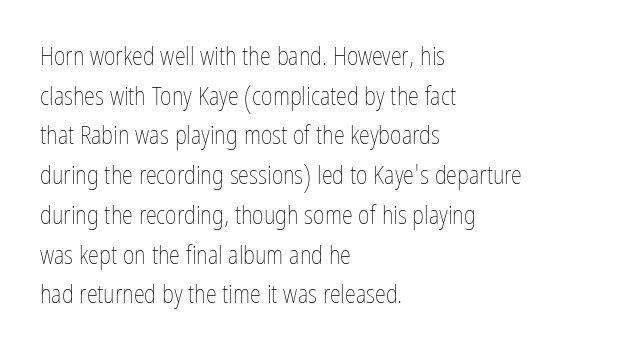
No italicization has been applied; the sample stays upright. Which margin do the lines hug? The left one — the right edge is uneven. Interline gaps are of average width in this sample. Descender tails drop into unmarked territory.
